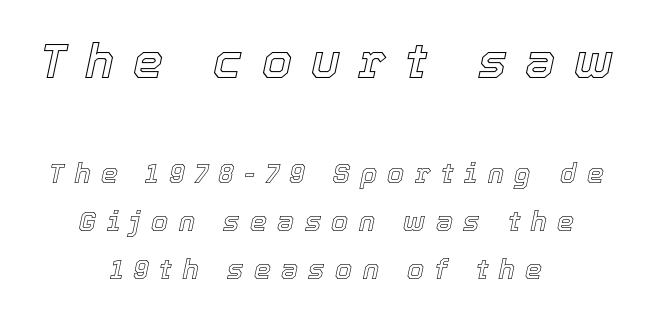
The image shows 48 px text type, italic (leaning right); set centered, line spacing 1.78x, unusually wide letter spacing (+0.39 em), not underlined; the first (top) block is 1.78x larger; a medium x-height.
